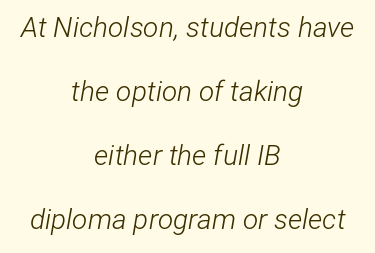
Q: Is the text bold? A: No.
Q: Is the text italic (slanted)? A: Yes, it leans right by about 12 degrees.
Q: Is the text underlined? A: No.
Q: How is the paragraph aligned? A: Centered.
Q: Is the spacing between letters normal or unusually wide? A: Normal.
Q: Is the spacing between lines tight, normal or loose? A: Loose.
Q: Width (condensed, normal, or wide)? A: Condensed.
Q: Stroke contrast? A: Low.
Q: x-height? A: Medium.
Q: Monospaced? A: No.
